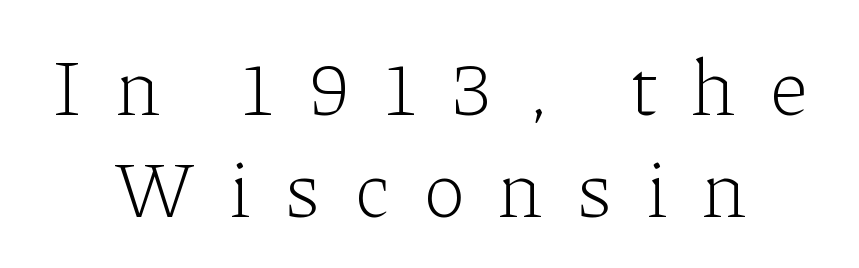
Stroke mass is kept to a normal reading level or below. You can tell it's not italic because the verticals are truly vertical. The rendering uses a moderate line-height, typical for paragraphs. Serifs: yes, visible at the terminals of the letterforms. Characters follow at a spacing far wider than the type designer built in. The words here are not underlined.
